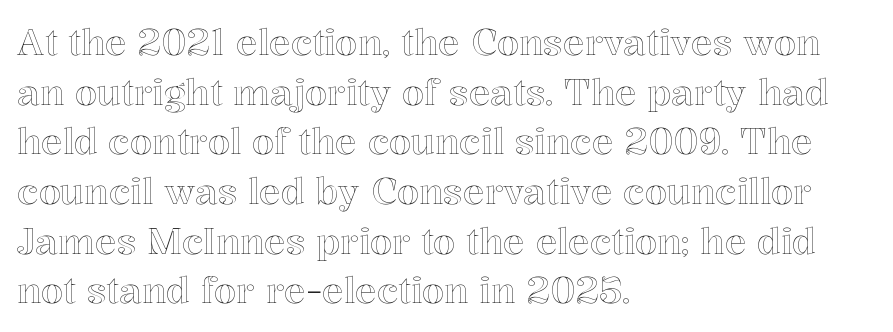
Designer's note — italics off, roman on. The strip under each line holds only bare page. This sample is left-justified, so line endings fall wherever the words run out. Does extra space separate the letters? No, they use regular spacing. Note the varied advance widths — an 'i' is clearly narrower than an 'm'. The rows are spaced the way most documents space them.
